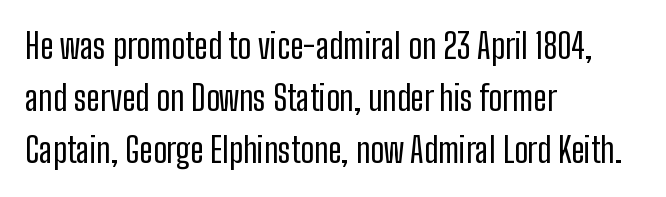
A roman cut, with each character standing at attention. This is sans-serif lettering, the kind often seen on screens and signage. Visually the block forms a straight wall on the left and a jagged coastline on the right. Character widths vary here, with narrow letters taking less room than wide ones.
